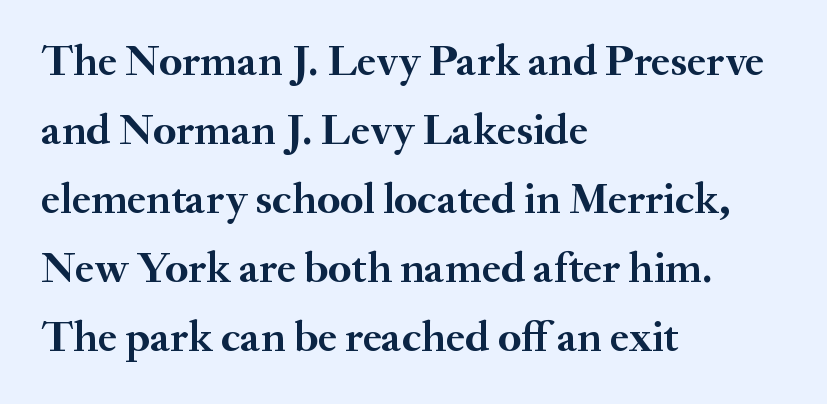
Q: Is the text bold? A: Yes.
Q: Is the text italic (slanted)? A: No, it is upright.
Q: Is the typeface a serif or a sans-serif typeface? A: Serif.
Q: Is the text underlined? A: No.
Q: How is the paragraph aligned? A: Left-aligned.
Q: Is the spacing between letters normal or unusually wide? A: Normal.
Q: Is the spacing between lines tight, normal or loose? A: Normal.
Q: Width (condensed, normal, or wide)? A: Normal.
Q: Stroke contrast? A: Medium.
Q: x-height? A: Small.
Q: Monospaced? A: No.
